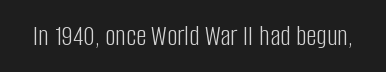
Posture: straight, roman, zero tilt. Looks like regular typesetting: each glyph gets only the width it needs. Note: no serifs on the glyphs. The space directly below the letters is spotless.
